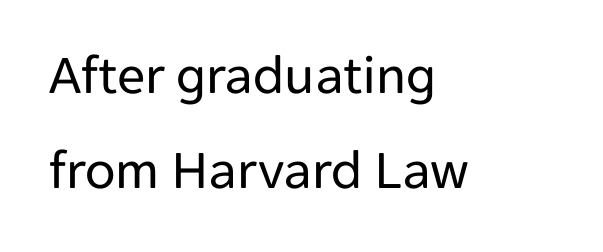
{"serif": "no", "italic": "no", "bold": "no", "weight": "regular", "width": "normal", "stroke_contrast": "low", "x_height": "medium", "monospaced": "no", "underline": "no", "align": "left", "line_spacing": "normal", "line_spacing_ratio": 1.7, "letter_spacing": "normal", "letter_spacing_em": 0.0, "glyph_px": 56}
